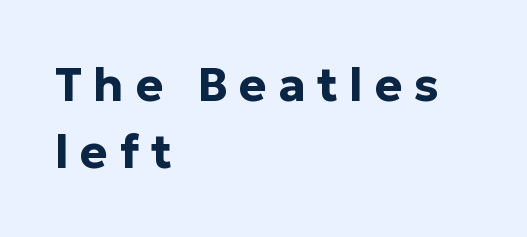
The face used here is a sans, in the tradition of grotesques and geometrics. No italicization has been applied; the sample stays upright. Substantial extra tracking has been applied to these lines. Each letter keeps its own natural width here, so spacing adapts to shape. Casual observation: everything's shoved over to the left.
